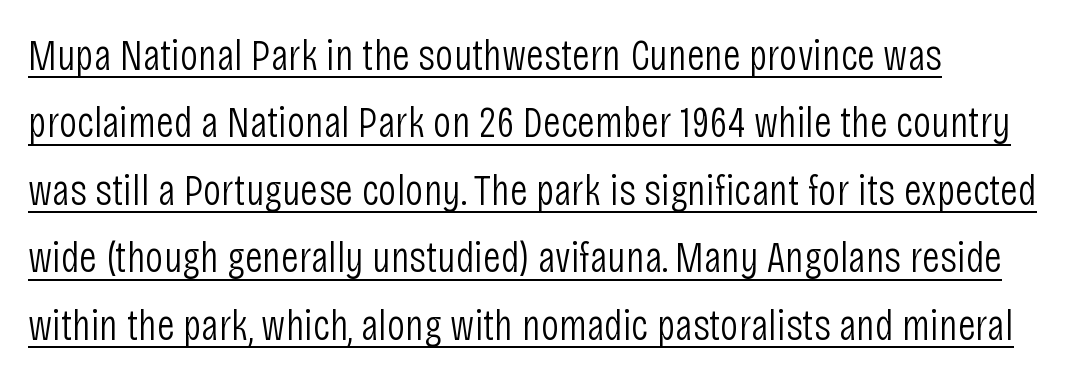
Is the type heavy? It reads as light-to-regular instead. Ordinary non-slanted type is in use. To sum up the face: it is a sans, with no serifs. Which margin do the lines hug? The left one — the right edge is uneven. Tracking here is standard; glyphs follow each other at the usual distance. A typesetter would call this proportional, since set widths differ per character.
